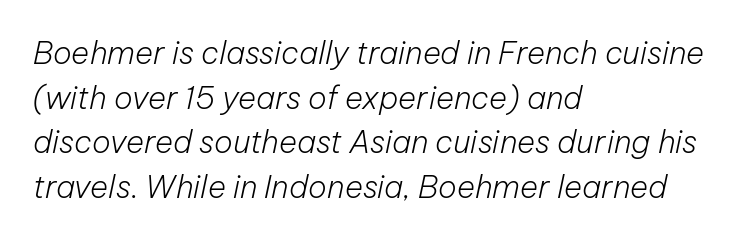
Do the characters align in a grid? No, the font is proportional. Horizontal alignment here is leftward, the default for most running prose. Spacing between characters is what you'd get straight out of the box. Does the leading feel generous? No, just average. Has an underline been added? It has not.
